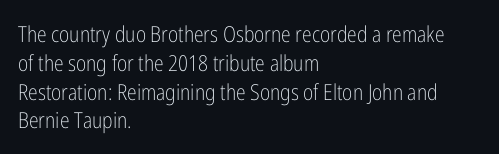
No extra ink here — the face is not bold. The ragged edge is on the right, which tells us the setting is flush left. Decoration check: the copy has no underline. Between one letter and the next there's only the usual sliver of space. No italicization has been applied; the sample stays upright. Successive baselines arrive at the customary interval.
